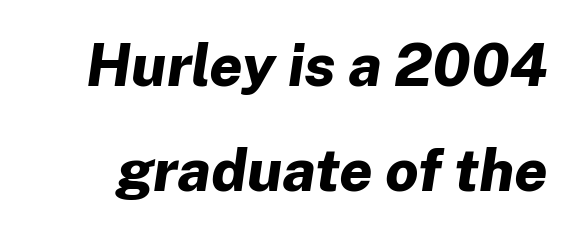
Q: Is the text bold? A: Yes.
Q: Is the text italic (slanted)? A: Yes, it leans right by about 8 degrees.
Q: Is the text underlined? A: No.
Q: Is the spacing between letters normal or unusually wide? A: Normal.
Q: Width (condensed, normal, or wide)? A: Normal.
Q: Stroke contrast? A: Low.
Q: x-height? A: Medium.
Q: Monospaced? A: No.
